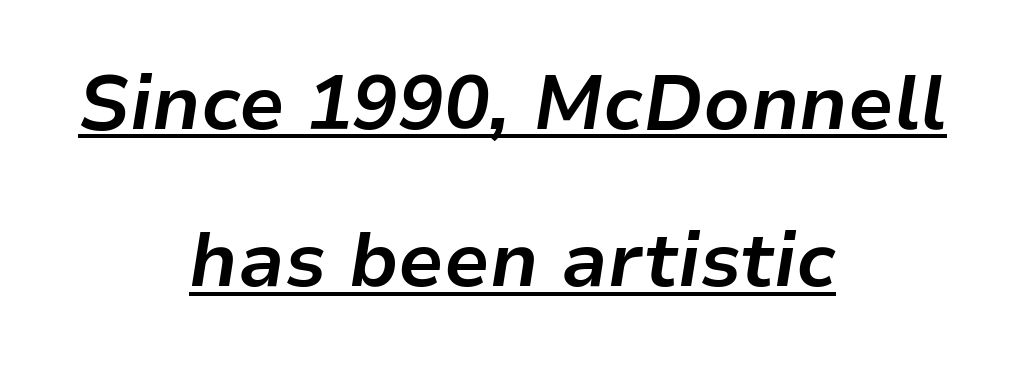
Each new line begins a long way beneath the previous one. Note the varied advance widths — an 'i' is clearly narrower than an 'm'. These characters rest on top of a visible drawn line. The axis of the letterforms is tilted away from vertical. Casual observation: everything's sitting right in the middle.
